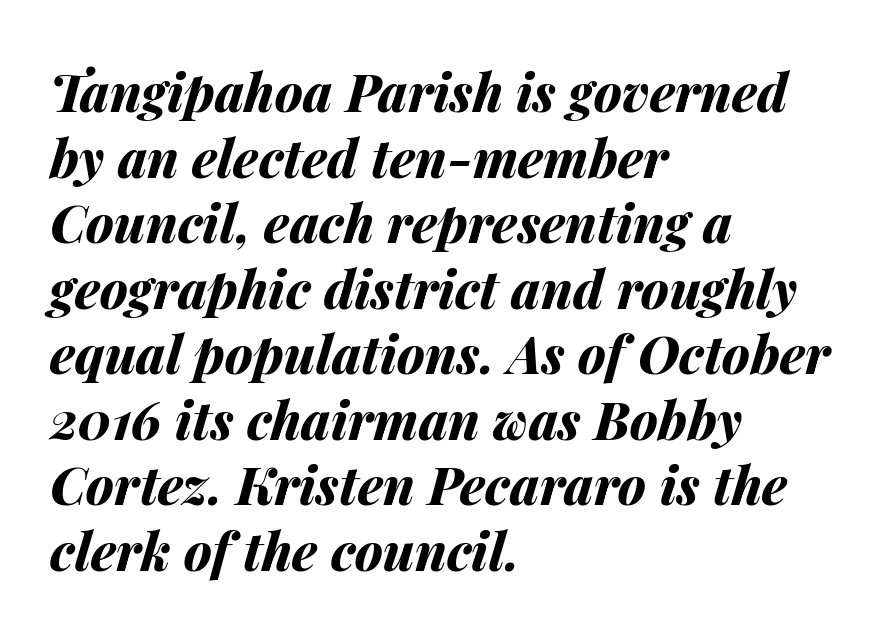
Q: Is the text bold? A: Yes.
Q: Is the text italic (slanted)? A: Yes, it leans right by about 14 degrees.
Q: Is the text underlined? A: No.
Q: How is the paragraph aligned? A: Left-aligned.
Q: Is the spacing between letters normal or unusually wide? A: Normal.
Q: Is the spacing between lines tight, normal or loose? A: Normal.
Q: Width (condensed, normal, or wide)? A: Normal.
Q: Stroke contrast? A: Medium.
Q: x-height? A: Medium.
Q: Monospaced? A: No.
